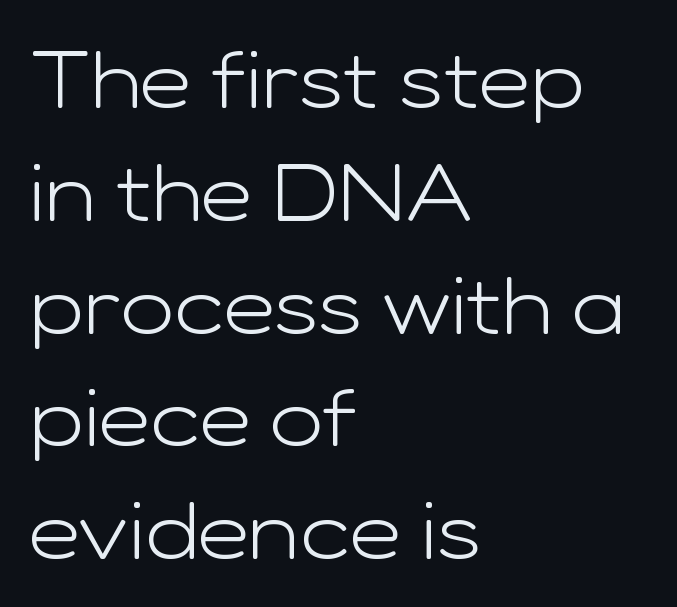
The setting favours the left margin, as ordinary paragraphs usually do. Spacing verdict: proportional, widths tailored to each character. A typesetter would mark this as roman, not italic. The leading is moderate, giving the passage an even texture. A bare baseline throughout the passage. Tracking value appears to be zero — textbook default spacing.
